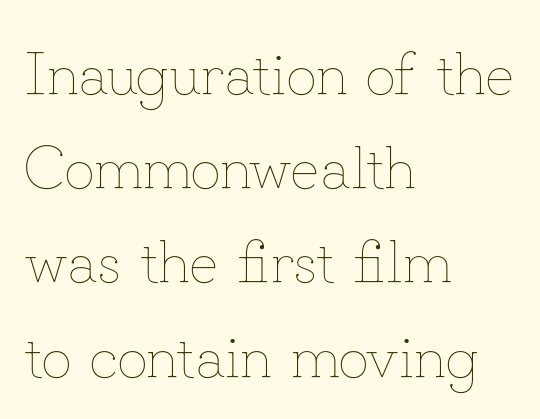
{"italic": "no", "bold": "no", "weight": "thin", "width": "normal", "stroke_contrast": "low", "x_height": "small", "monospaced": "no", "underline": "no", "align": "left", "line_spacing": "normal", "line_spacing_ratio": 1.57, "letter_spacing": "normal", "letter_spacing_em": 0.0, "glyph_px": 60}
